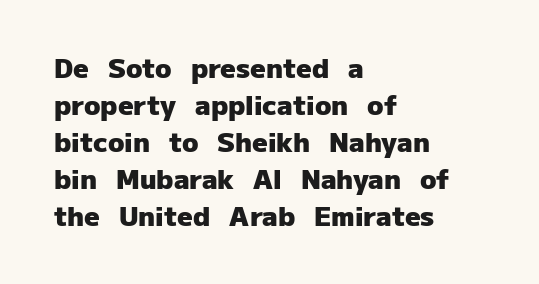
Every character sits straight up, as roman type does. Words appear dense and cohesive because spacing is normal. On the weight axis this lands at bold, roughly 700. In terms of leading, this rendering sits right in the middle.
